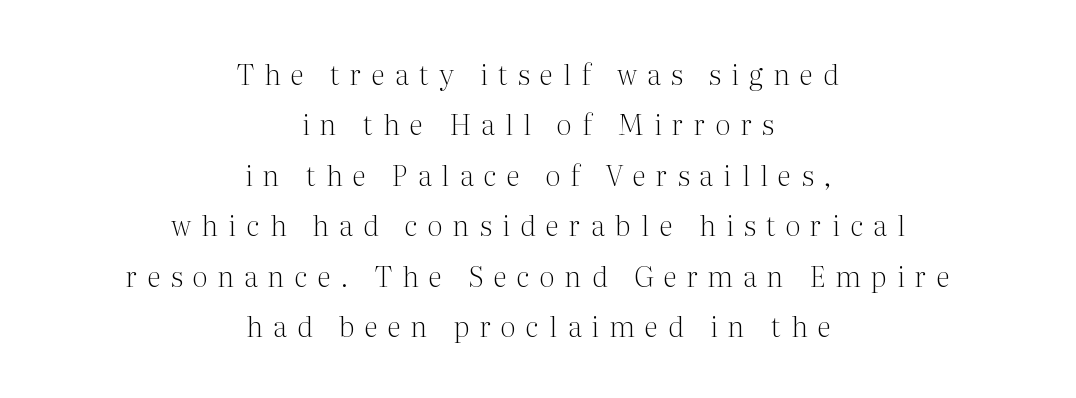
The paragraph shown floats in the horizontal middle. In terms of letterspacing, this is a distinctly airy, spread setting. The passage shown is typeset with a serif family. Looks like regular typesetting: each glyph gets only the width it needs. The foot of each line stays bare and open.
